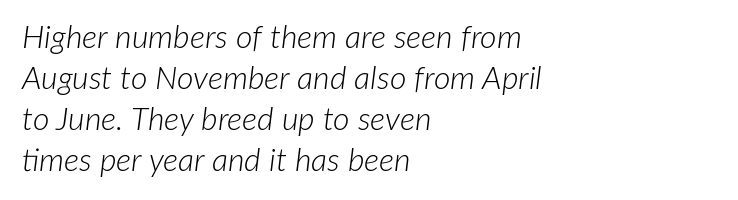
Yep, that's italic — everything's leaning. Baseline-to-baseline distance is the conventional proportion of letter height. Weight: in the light-to-regular range. All the whitespace from short lines collects on the right.
